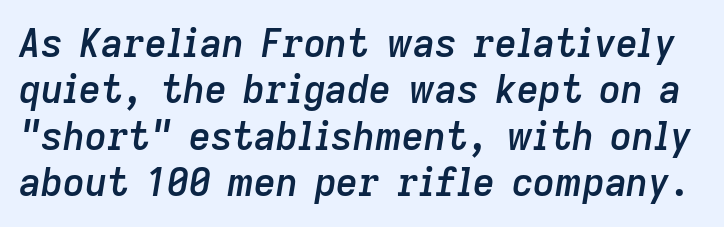
The image shows 38 px semibold type, italic (leaning right); set line spacing 1.22x, normal letter spacing, not underlined; low stroke contrast and a medium x-height.
